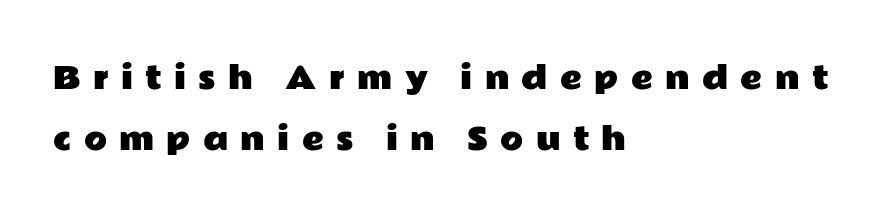
A roman cut, with each character standing at attention. Display-style spreading of the glyphs; the letterfit is very open. The string is rendered with underlining switched off. Notice the wide empty band between every row — that's loose leading. You could not count columns in this text — the font is proportionally spaced. The text was rendered using a sans face with plain stroke endings.
